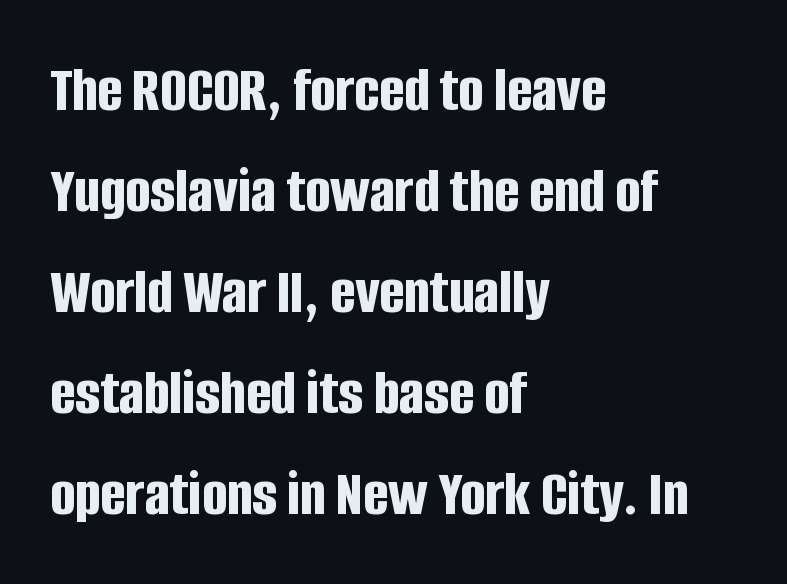
The image shows 66 px bold, condensed sans-serif type, upright; set left-aligned, normal line spacing (1.53x), normal letter spacing, not underlined; low stroke contrast and a large x-height.
